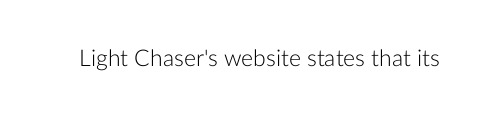
The image shows 23 px text type, upright; set normal letter spacing, not underlined.
